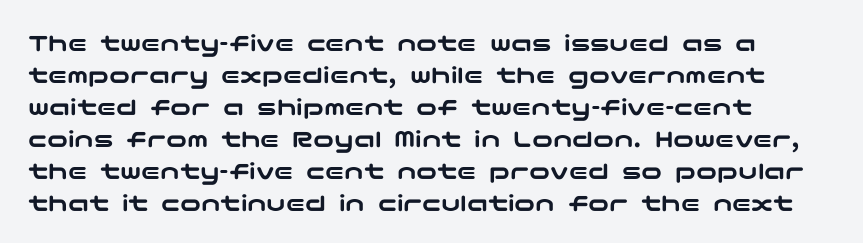
Q: Is the text italic (slanted)? A: No, it is upright.
Q: Is the text underlined? A: No.
Q: How is the paragraph aligned? A: Left-aligned.
Q: Is the spacing between letters normal or unusually wide? A: Normal.
